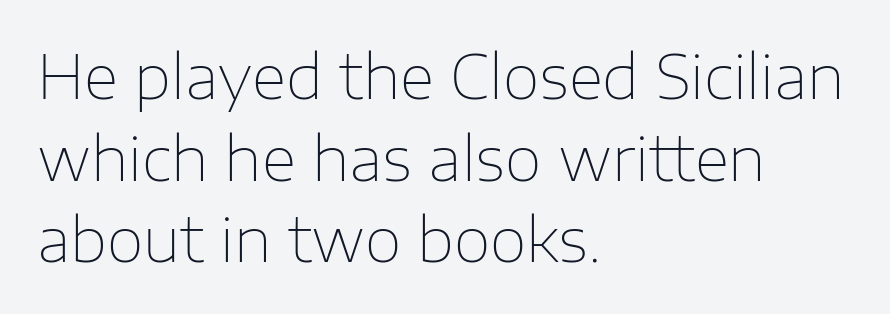
Q: Is the text bold? A: No.
Q: Is the text italic (slanted)? A: No, it is upright.
Q: Is the typeface a serif or a sans-serif typeface? A: Sans-serif.
Q: Is the text underlined? A: No.
Q: How is the paragraph aligned? A: Left-aligned.
Q: Is the spacing between letters normal or unusually wide? A: Normal.
Q: Is the spacing between lines tight, normal or loose? A: Normal.
Q: Width (condensed, normal, or wide)? A: Normal.
Q: Stroke contrast? A: Low.
Q: x-height? A: Medium.
Q: Monospaced? A: No.
